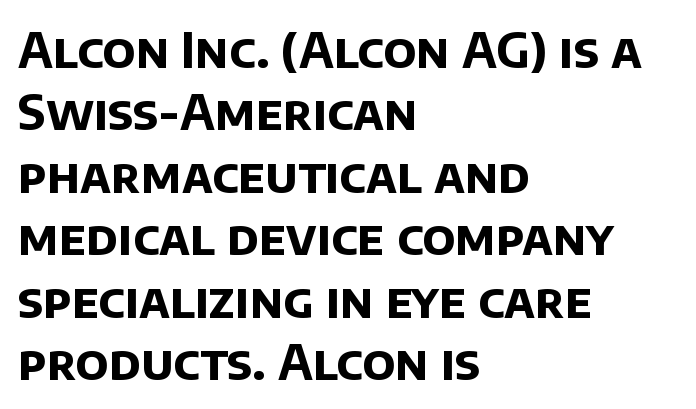
Caption: bold face, heavy strokes. Spacing verdict: proportional, widths tailored to each character. Between one letter and the next there's only the usual sliver of space. Type without underlining. If you measured baseline to baseline, you'd find a middling distance.
